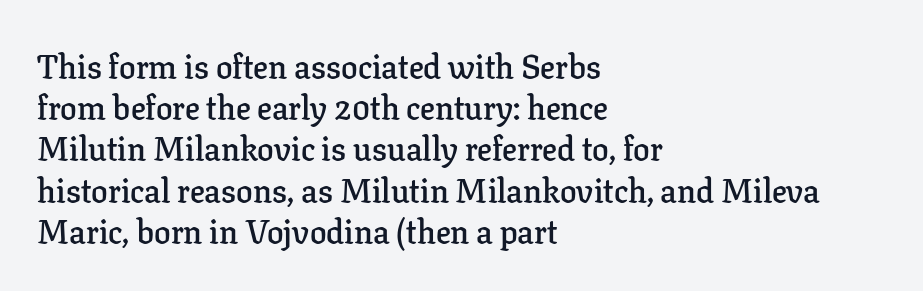
The image shows 33 px semibold serif type, upright; set left-aligned, normal line spacing (1.25x), normal letter spacing, not underlined; low stroke contrast and a medium x-height.
